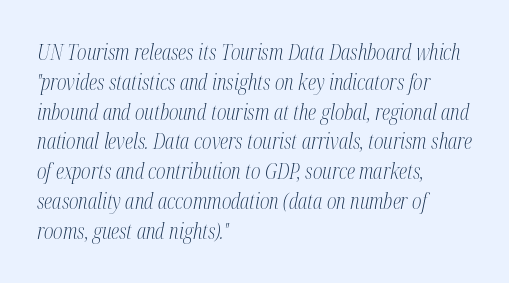
The passage shown leans; its letterforms are oblique. In terms of leading, this rendering sits right in the middle. The weight tops out at a normal text grade. The passage is arranged the way most books set body copy — flush left.
